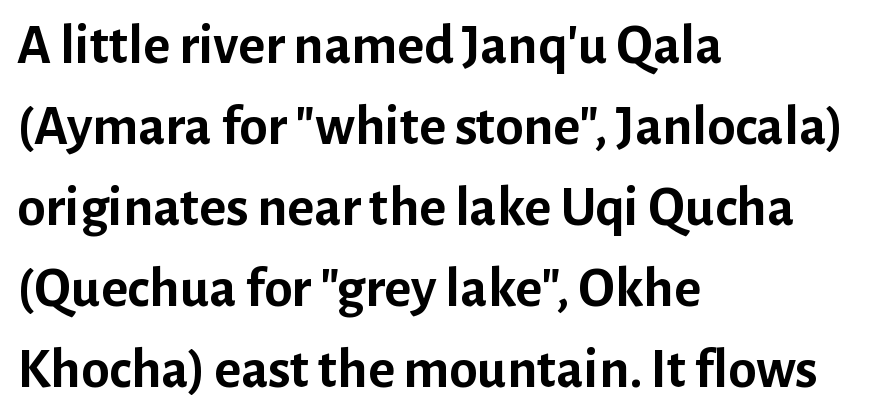
A student would call this left alignment; a typographer would say flush left, rag right. In terms of leading, this rendering sits right in the middle. The letters stand straight up with perfectly vertical stems. The passage shown has conventional tracking throughout. Font category for this specimen: sans-serif. Descender tails drop into unmarked territory.
